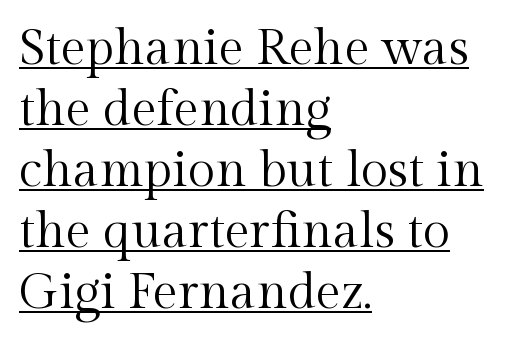
The image shows 50 px regular-weight serif type, upright; set left-aligned, line spacing 1.22x, normal letter spacing, underlined; a medium x-height.
